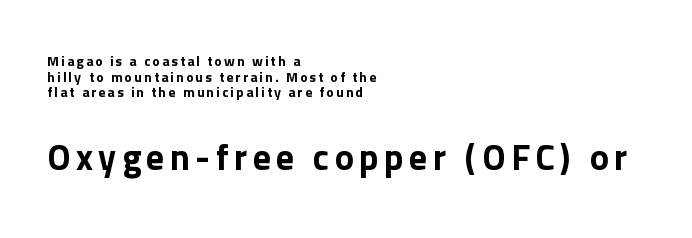
{"serif": "no", "italic": "no", "width": "normal", "stroke_contrast": "low", "x_height": "medium", "monospaced": "no", "underline": "no", "align": "left", "line_spacing": "tight", "line_spacing_ratio": 1.12, "larger_block": "second", "size_ratio": 2.57, "glyph_px": 36}
